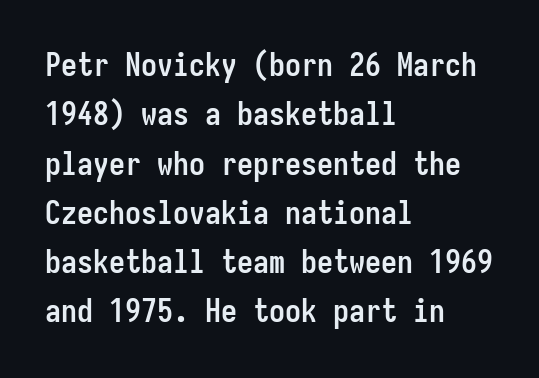
No word sits above an underline. This is the regular roman posture of the typeface. These lines are rendered in a fixed-pitch font. Horizontal alignment here is leftward, the default for most running prose.
